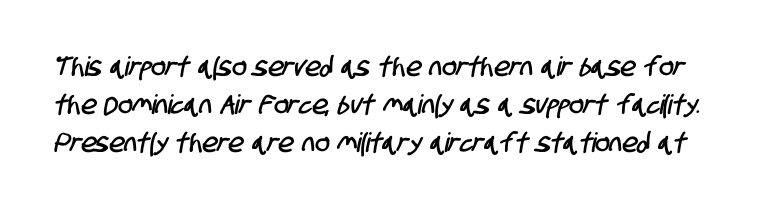
The image shows 27 px text type; set normal line spacing (1.41x), normal letter spacing, not underlined.
